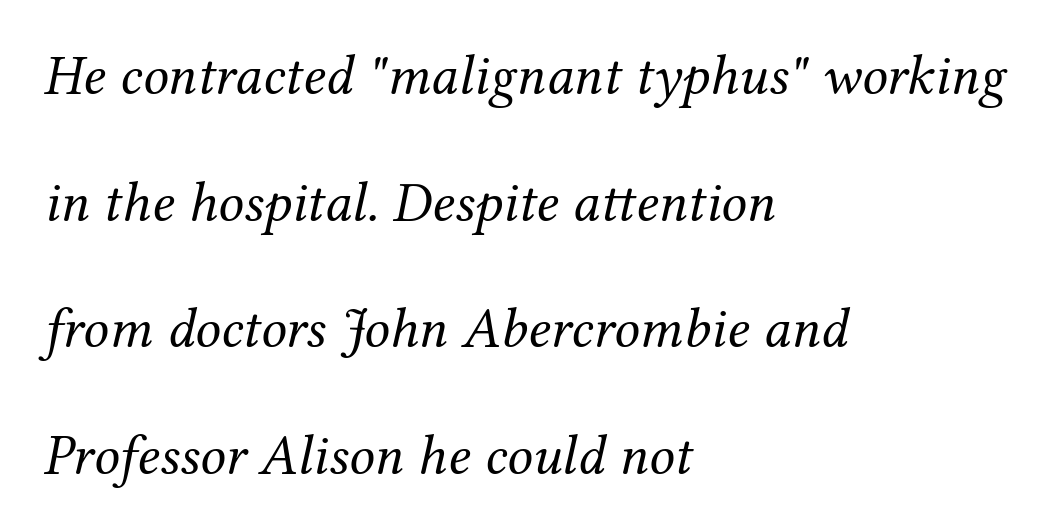
Q: Is the text bold? A: No.
Q: Is the text italic (slanted)? A: Yes, it leans right by about 12 degrees.
Q: Is the typeface a serif or a sans-serif typeface? A: Serif.
Q: Is the text underlined? A: No.
Q: How is the paragraph aligned? A: Left-aligned.
Q: Is the spacing between letters normal or unusually wide? A: Normal.
Q: Is the spacing between lines tight, normal or loose? A: Loose.
Q: Width (condensed, normal, or wide)? A: Normal.
Q: Stroke contrast? A: Medium.
Q: x-height? A: Medium.
Q: Monospaced? A: No.
